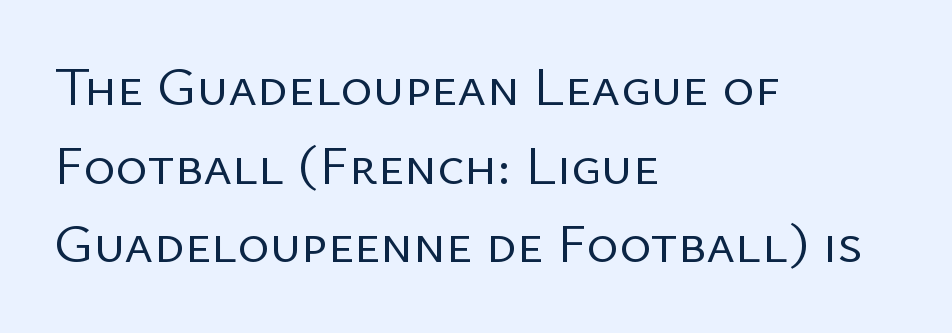
The image shows 55 px regular-weight sans-serif type, upright; set left-aligned, normal line spacing (1.43x), normal letter spacing, not underlined; low stroke contrast and a medium x-height.
